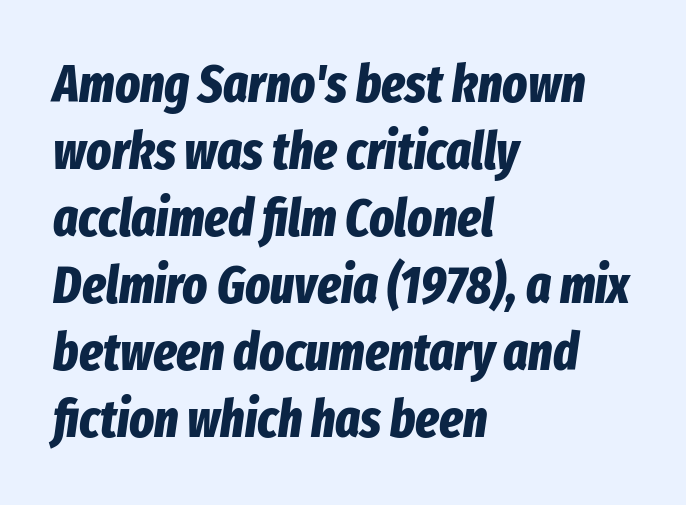
The strokes are fattened all the way to bold. Just letters on the line, the space beneath them empty. Glyph-to-glyph distance matches everyday printed text. The rendering applies a slant to the glyphs. Is this a fixed-width face? No — the glyphs have proportional, varying widths.
